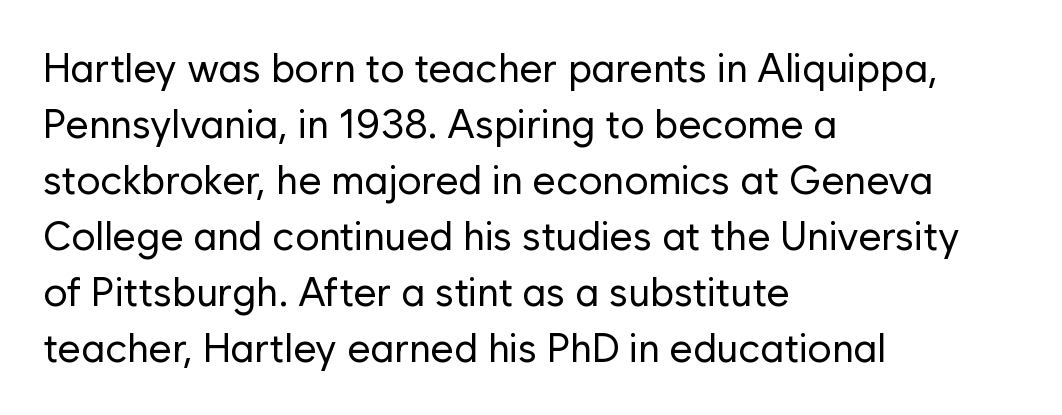
{"serif": "no", "italic": "no", "bold": "no", "weight": "regular", "width": "normal", "stroke_contrast": "low", "x_height": "medium", "monospaced": "no", "underline": "no", "align": "left", "line_spacing": "normal", "line_spacing_ratio": 1.4, "letter_spacing": "normal", "letter_spacing_em": 0.0, "glyph_px": 40}
